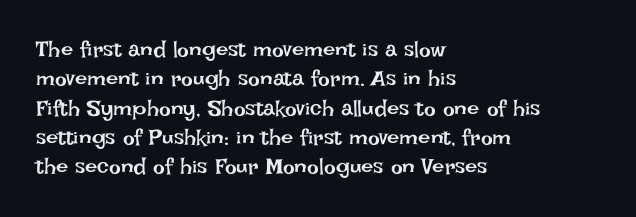
Q: Is the text bold? A: No.
Q: Is the text italic (slanted)? A: No, it is upright.
Q: Is the text underlined? A: No.
Q: How is the paragraph aligned? A: Left-aligned.
Q: Is the spacing between letters normal or unusually wide? A: Normal.
Q: Is the spacing between lines tight, normal or loose? A: Normal.
